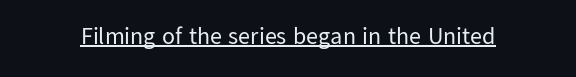
The image shows 24 px text type, upright; set normal letter spacing, underlined.
